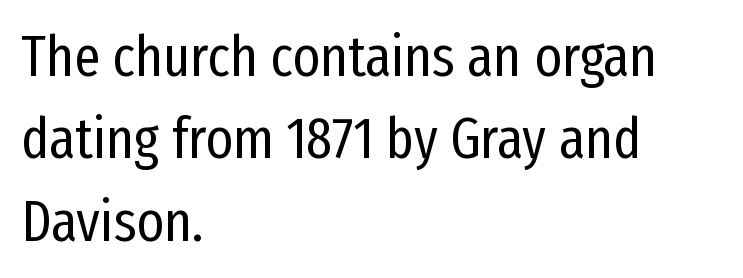
The image shows 58 px regular-weight, condensed sans-serif type, upright; set left-aligned, normal line spacing (1.42x), normal letter spacing, not underlined; low stroke contrast and a medium x-height.
